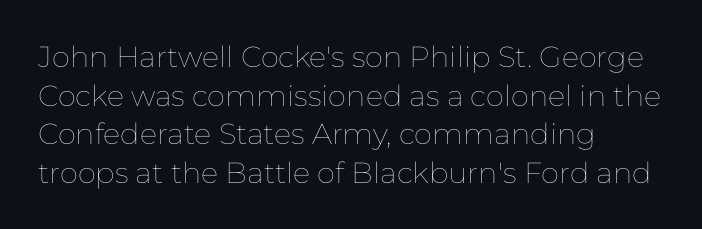
{"italic": "no", "bold": "no", "weight": "thin", "width": "normal", "stroke_contrast": "low", "x_height": "medium", "monospaced": "no", "underline": "no", "align": "left", "line_spacing": "normal", "line_spacing_ratio": 1.33, "letter_spacing": "normal", "letter_spacing_em": 0.0, "glyph_px": 29}
